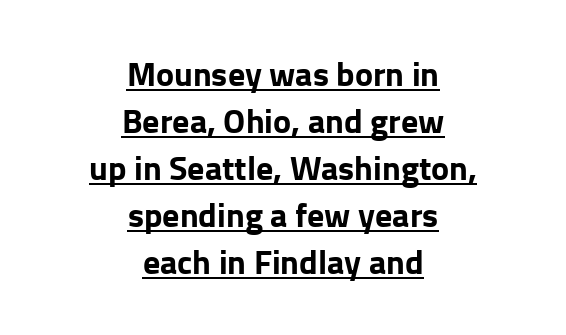
If you measured baseline to baseline, you'd find a middling distance. Think of a printed novel: that variable character pitch is what you see here. If you folded the block vertically in half, each line would mirror itself in length. Designer's note — italics off, roman on.
